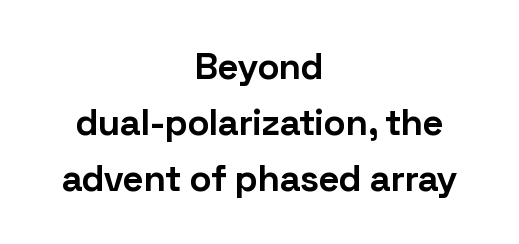
The letters stand upright; this is a roman face. Rule under the text: the space is simply empty. How are the letters spaced? Ordinarily, with no added tracking. This is sans-serif lettering, the kind often seen on screens and signage. The letters advance in unequal steps, a hallmark of proportional type. Line spacing here is normal.
